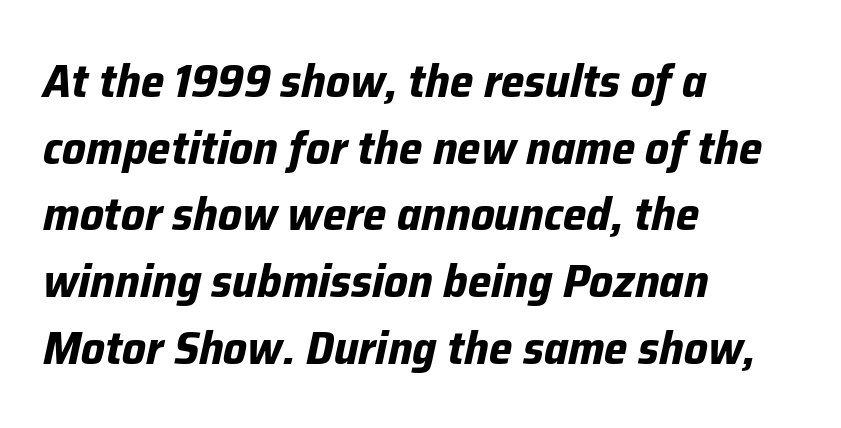
{"italic": "yes", "lean": "right", "slant_degrees": 12, "bold": "yes", "weight": "bold", "width": "normal", "stroke_contrast": "low", "x_height": "medium", "monospaced": "no", "underline": "no", "align": "left", "line_spacing": "normal", "line_spacing_ratio": 1.42, "letter_spacing": "normal", "letter_spacing_em": 0.0, "glyph_px": 47}
